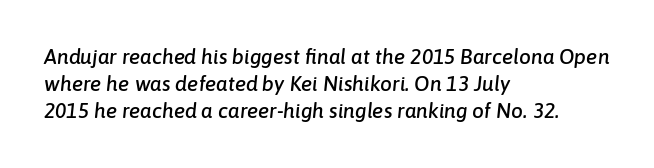
{"italic": "yes", "lean": "right", "slant_degrees": 6, "underline": "no", "align": "left", "line_spacing": "normal", "line_spacing_ratio": 1.29, "letter_spacing": "normal", "letter_spacing_em": 0.0, "glyph_px": 21}
